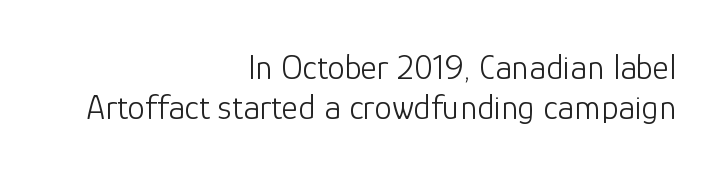
No letter is thick-stroked: the sample isn't bold. If you measured baseline to baseline, you'd find a short distance. In terms of posture, this sample is upright. Underlining? Definitely not there. Do the characters align in a grid? No, the font is proportional. The face used here is rendered with its standard letterfit.
